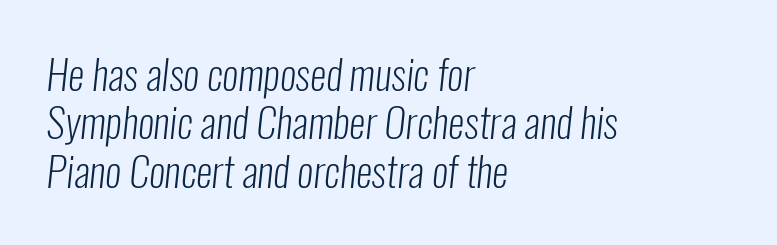
The image shows 41 px light, condensed sans-serif type; set left-aligned, line spacing 1.18x, normal letter spacing, not underlined; low stroke contrast and a medium x-height.
